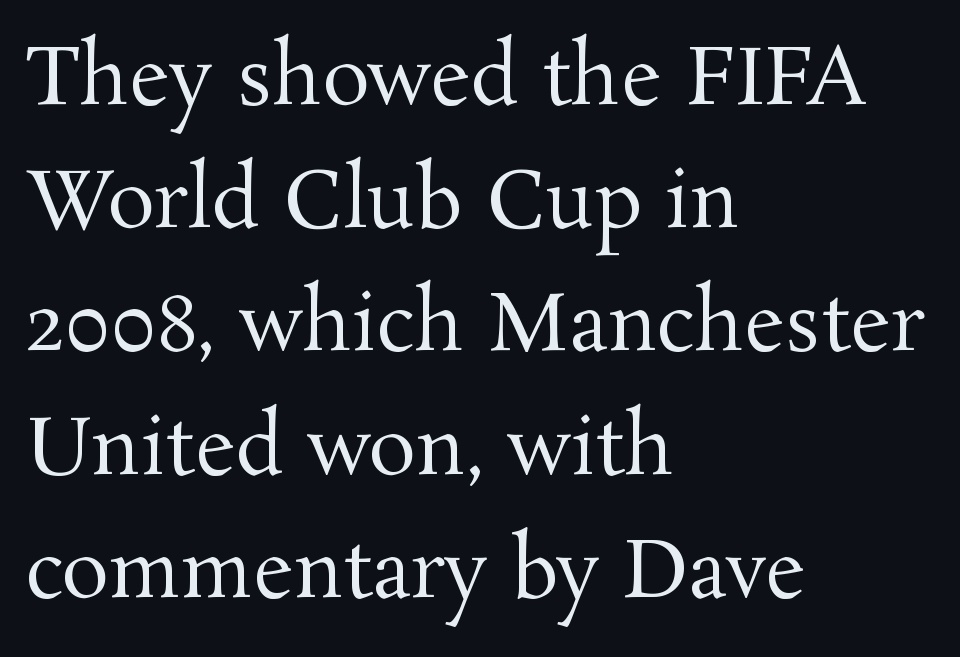
{"serif": "yes", "italic": "no", "bold": "no", "weight": "regular", "width": "normal", "stroke_contrast": "medium", "x_height": "medium", "monospaced": "no", "underline": "no", "align": "left", "line_spacing": "normal", "line_spacing_ratio": 1.56, "letter_spacing": "normal", "letter_spacing_em": 0.0, "glyph_px": 79}
